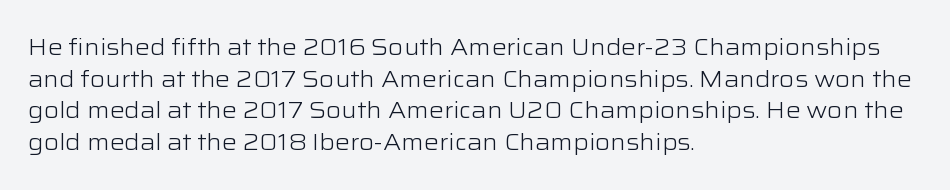
Q: Is the text bold? A: No.
Q: Is the text italic (slanted)? A: No, it is upright.
Q: Is the text underlined? A: No.
Q: How is the paragraph aligned? A: Left-aligned.
Q: Is the spacing between letters normal or unusually wide? A: Normal.
Q: Is the spacing between lines tight, normal or loose? A: Normal.
